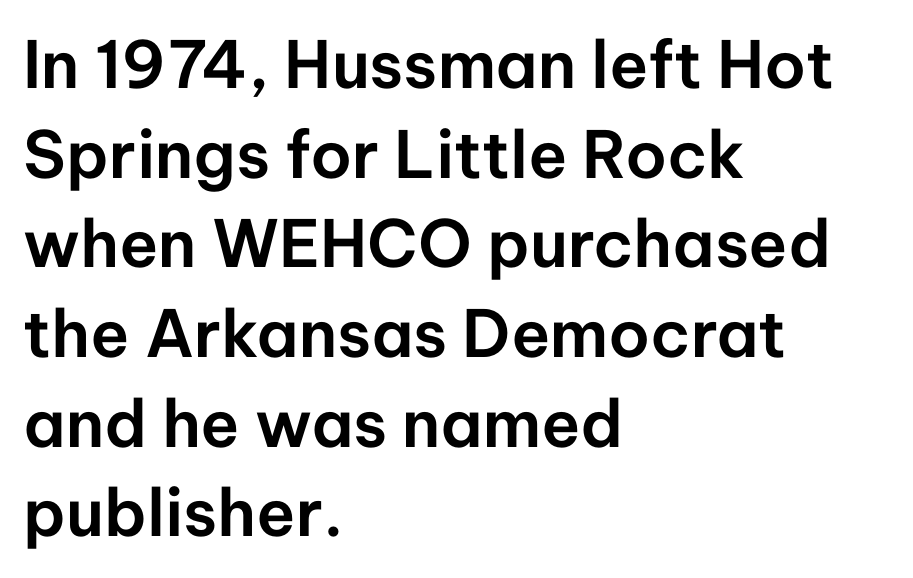
I'd call this a sans setting — the letters go barefoot. Looks like regular typesetting: each glyph gets only the width it needs. Leading matches the norm, producing a regular column. Clear beneath every line of the passage. Do the letters lean? They stand straight. Alignment: flush left.
